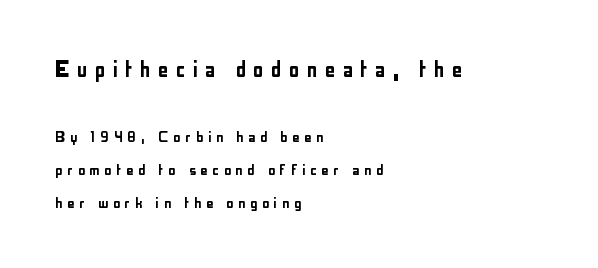
{"italic": "no", "underline": "no", "align": "left", "line_spacing_ratio": 1.85, "letter_spacing": "wide", "letter_spacing_em": 0.26, "larger_block": "first", "size_ratio": 1.5, "glyph_px": 27}
